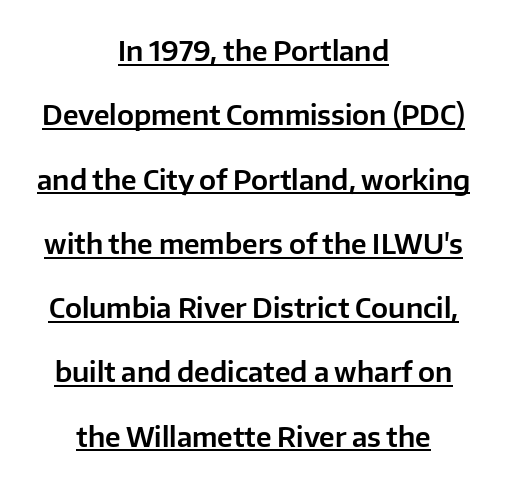
Q: Is the text italic (slanted)? A: No, it is upright.
Q: Is the text underlined? A: Yes.
Q: How is the paragraph aligned? A: Centered.
Q: Is the spacing between letters normal or unusually wide? A: Normal.
Q: Is the spacing between lines tight, normal or loose? A: Loose.
